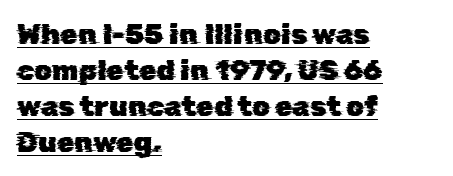
Proportional: the letters do not fall into vertical columns. The designer went with a sans here, leaving each stem footless. Reading down the column, the eye jumps a familiar distance to each next line. Short note: letters normally spaced.
